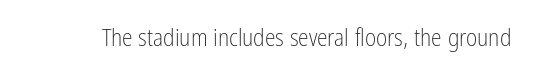
{"italic": "no", "bold": "no", "underline": "no", "letter_spacing": "normal", "letter_spacing_em": 0.0, "glyph_px": 24}
